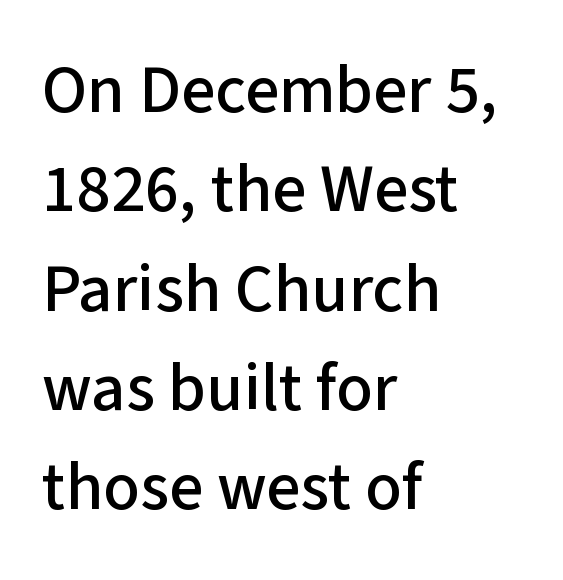
{"serif": "no", "italic": "no", "width": "normal", "stroke_contrast": "low", "x_height": "medium", "monospaced": "no", "underline": "no", "align": "left", "line_spacing": "normal", "line_spacing_ratio": 1.46, "letter_spacing": "normal", "letter_spacing_em": 0.0, "glyph_px": 68}
